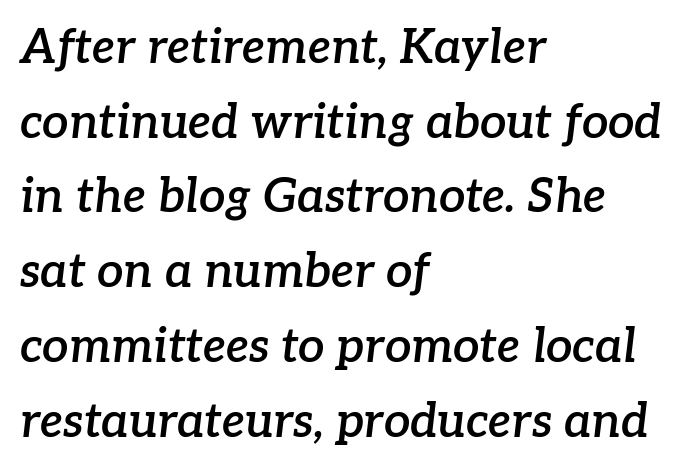
{"serif": "yes", "italic": "yes", "lean": "right", "slant_degrees": 7, "bold": "semi", "weight": "semibold", "width": "normal", "stroke_contrast": "low", "x_height": "medium", "monospaced": "no", "underline": "no", "align": "left", "line_spacing": "normal", "line_spacing_ratio": 1.59, "letter_spacing": "normal", "letter_spacing_em": 0.0, "glyph_px": 47}
